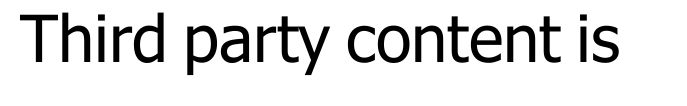
{"serif": "no", "italic": "no", "bold": "no", "weight": "regular", "width": "normal", "stroke_contrast": "low", "x_height": "medium", "monospaced": "no", "underline": "no", "letter_spacing": "normal", "letter_spacing_em": 0.0, "glyph_px": 65}
